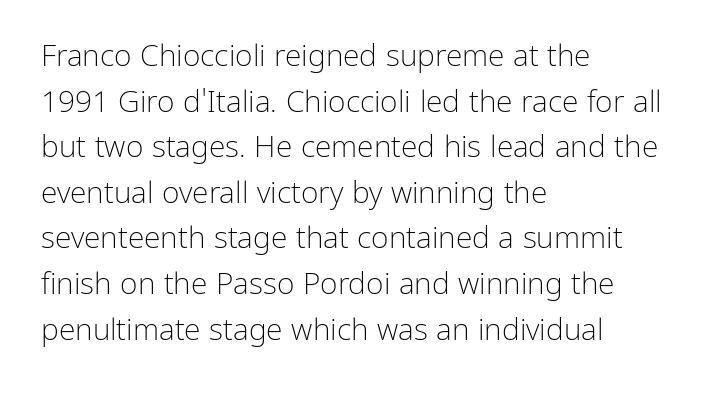
Q: Is the text bold? A: No.
Q: Is the text italic (slanted)? A: No, it is upright.
Q: Is the typeface a serif or a sans-serif typeface? A: Sans-serif.
Q: Is the text underlined? A: No.
Q: How is the paragraph aligned? A: Left-aligned.
Q: Is the spacing between letters normal or unusually wide? A: Normal.
Q: Is the spacing between lines tight, normal or loose? A: Normal.
Q: Width (condensed, normal, or wide)? A: Normal.
Q: Stroke contrast? A: Low.
Q: x-height? A: Medium.
Q: Monospaced? A: No.
